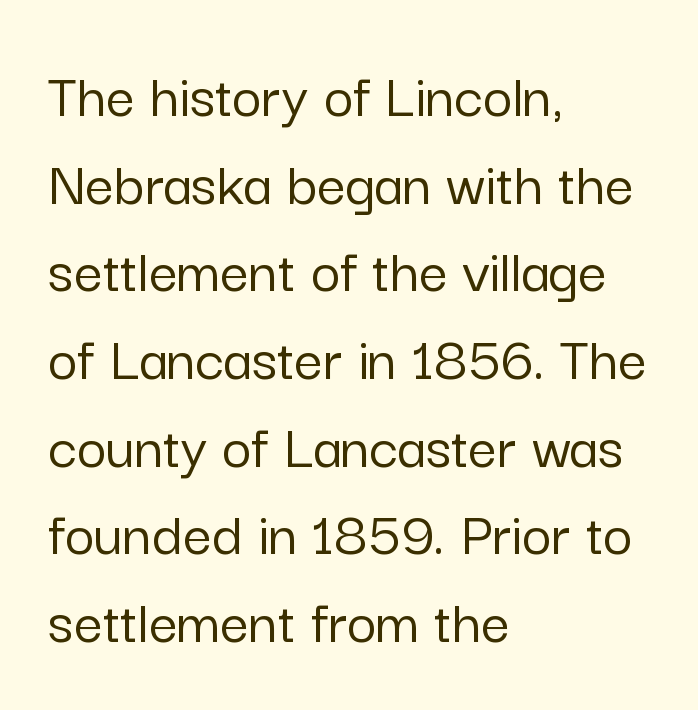
The image shows 64 px sans-serif type, upright; set left-aligned, normal line spacing (1.37x), normal letter spacing, not underlined; low stroke contrast and a medium x-height.
